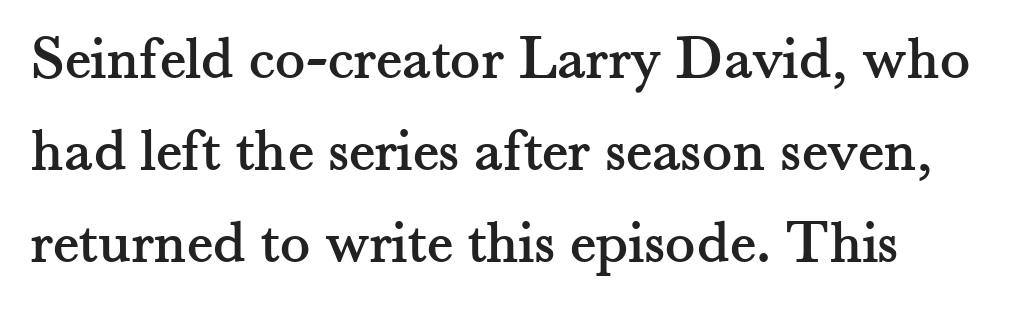
Q: Is the text italic (slanted)? A: No, it is upright.
Q: Is the typeface a serif or a sans-serif typeface? A: Serif.
Q: Is the text underlined? A: No.
Q: How is the paragraph aligned? A: Left-aligned.
Q: Is the spacing between letters normal or unusually wide? A: Normal.
Q: Is the spacing between lines tight, normal or loose? A: Normal.
Q: Width (condensed, normal, or wide)? A: Normal.
Q: Stroke contrast? A: Medium.
Q: x-height? A: Small.
Q: Monospaced? A: No.
